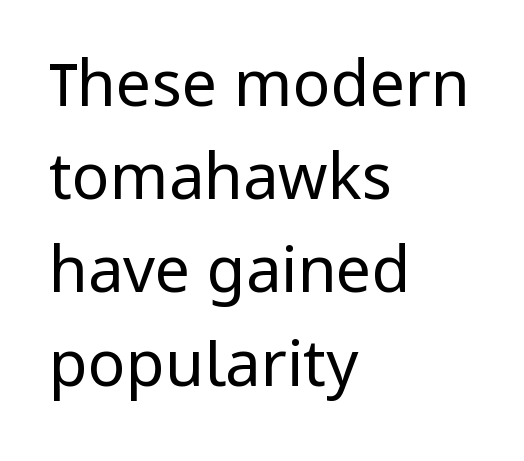
{"serif": "no", "italic": "no", "bold": "no", "weight": "regular", "width": "normal", "stroke_contrast": "low", "x_height": "medium", "monospaced": "no", "underline": "no", "align": "left", "line_spacing": "normal", "line_spacing_ratio": 1.48, "letter_spacing": "normal", "letter_spacing_em": 0.0, "glyph_px": 63}
